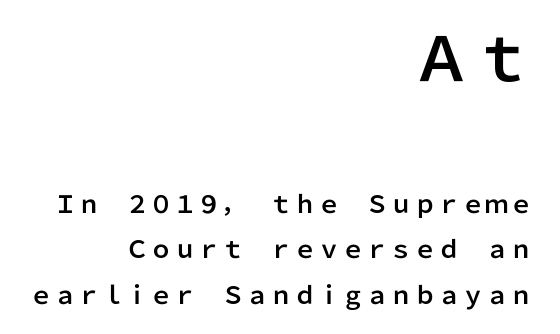
Q: Is the text italic (slanted)? A: No, it is upright.
Q: Is the typeface a serif or a sans-serif typeface? A: Sans-serif.
Q: Is the text underlined? A: No.
Q: How is the paragraph aligned? A: Right-aligned.
Q: Is the spacing between letters normal or unusually wide? A: Normal.
Q: Which block of text is set in a larger size, the first (top) or the second (bottom)? A: The first (top) one.
Q: Width (condensed, normal, or wide)? A: Normal.
Q: Stroke contrast? A: Low.
Q: x-height? A: Medium.
Q: Monospaced? A: No.
